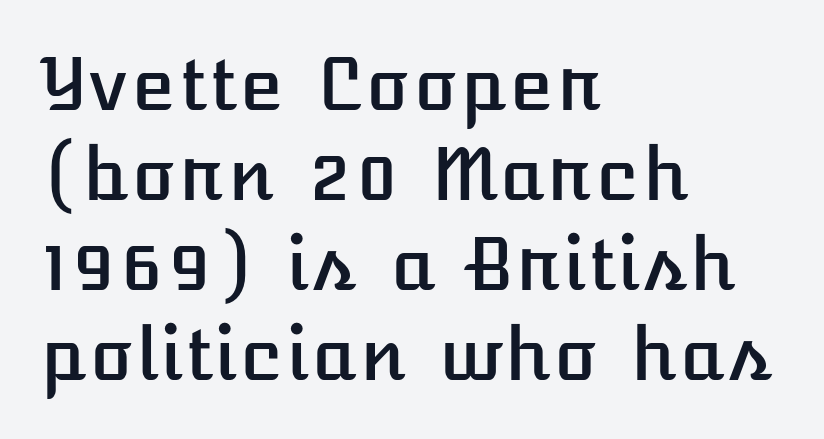
Q: Is the text italic (slanted)? A: No, it is upright.
Q: Is the text underlined? A: No.
Q: How is the paragraph aligned? A: Left-aligned.
Q: Is the spacing between letters normal or unusually wide? A: Normal.
Q: Is the spacing between lines tight, normal or loose? A: Normal.
Q: Width (condensed, normal, or wide)? A: Normal.
Q: Stroke contrast? A: Low.
Q: x-height? A: Medium.
